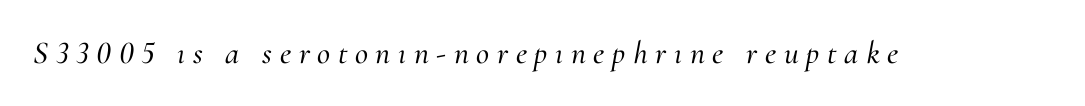
Q: Is the text italic (slanted)? A: Yes, it leans right by about 10 degrees.
Q: Is the typeface a serif or a sans-serif typeface? A: Serif.
Q: Is the text underlined? A: No.
Q: Is the spacing between letters normal or unusually wide? A: Unusually wide.
Q: Width (condensed, normal, or wide)? A: Normal.
Q: Stroke contrast? A: Medium.
Q: x-height? A: Small.
Q: Monospaced? A: No.
